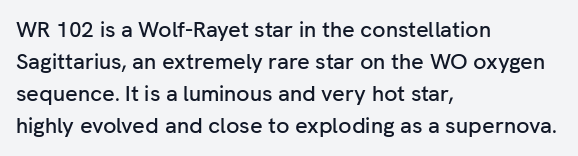
{"italic": "no", "underline": "no", "align": "left", "line_spacing": "normal", "line_spacing_ratio": 1.46, "letter_spacing": "normal", "letter_spacing_em": 0.0, "glyph_px": 22}
